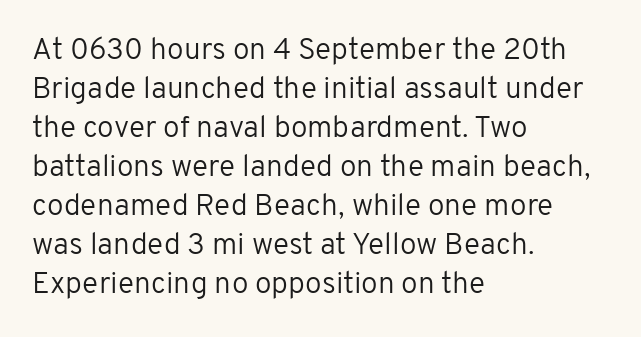
The space between consecutive lines is moderate. Letterform terminals end flat and unadorned throughout the passage. Between one letter and the next there's only the usual sliver of space. The area under the type is left untouched.
